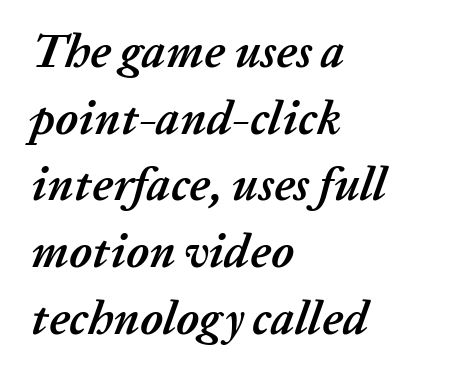
Q: Is the text bold? A: Yes.
Q: Is the text italic (slanted)? A: Yes, it leans right by about 20 degrees.
Q: Is the text underlined? A: No.
Q: How is the paragraph aligned? A: Left-aligned.
Q: Is the spacing between letters normal or unusually wide? A: Normal.
Q: Is the spacing between lines tight, normal or loose? A: Normal.
Q: Width (condensed, normal, or wide)? A: Normal.
Q: Stroke contrast? A: Low.
Q: x-height? A: Medium.
Q: Monospaced? A: No.
